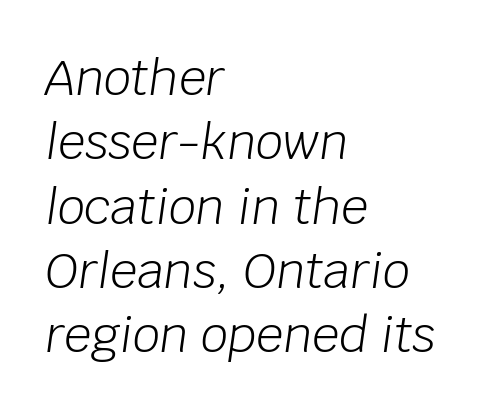
Q: Is the text bold? A: No.
Q: Is the text italic (slanted)? A: Yes, it leans right by about 8 degrees.
Q: Is the text underlined? A: No.
Q: How is the paragraph aligned? A: Left-aligned.
Q: Is the spacing between letters normal or unusually wide? A: Normal.
Q: Is the spacing between lines tight, normal or loose? A: Normal.
Q: Width (condensed, normal, or wide)? A: Normal.
Q: Stroke contrast? A: Low.
Q: x-height? A: Large.
Q: Monospaced? A: No.
